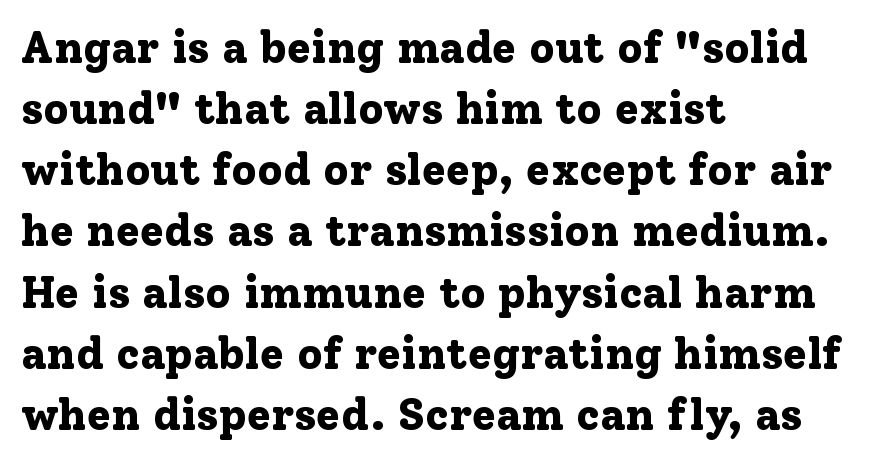
{"serif": "yes", "italic": "no", "bold": "yes", "weight": "bold", "width": "normal", "stroke_contrast": "low", "x_height": "medium", "monospaced": "no", "underline": "no", "align": "left", "line_spacing": "normal", "line_spacing_ratio": 1.39, "letter_spacing": "normal", "letter_spacing_em": 0.0, "glyph_px": 44}
